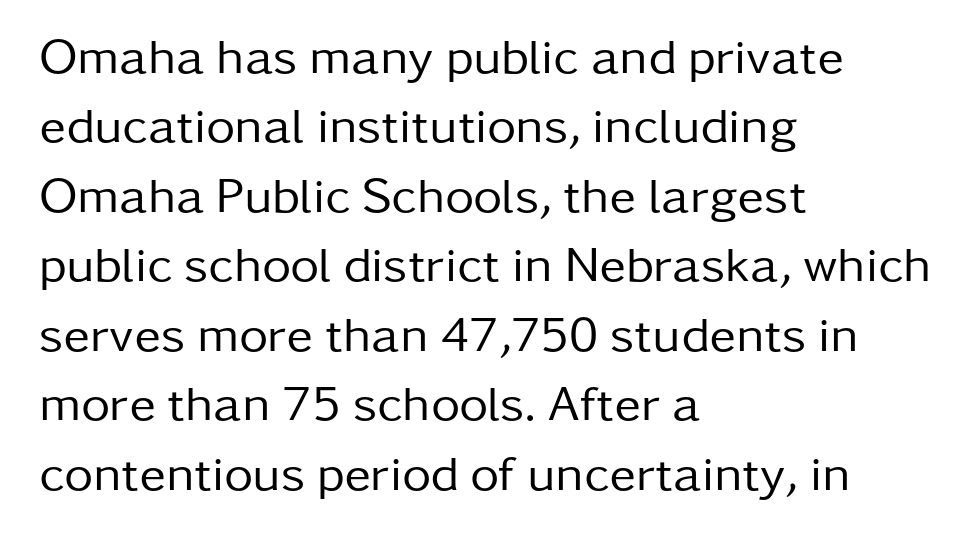
{"serif": "no", "italic": "no", "bold": "no", "weight": "regular", "width": "normal", "stroke_contrast": "low", "x_height": "medium", "monospaced": "no", "underline": "no", "align": "left", "line_spacing": "normal", "line_spacing_ratio": 1.39, "letter_spacing": "normal", "letter_spacing_em": 0.0, "glyph_px": 50}
